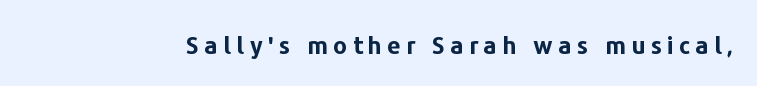
{"italic": "no", "bold": "yes", "underline": "no", "letter_spacing": "wide", "letter_spacing_em": 0.22, "glyph_px": 24}
